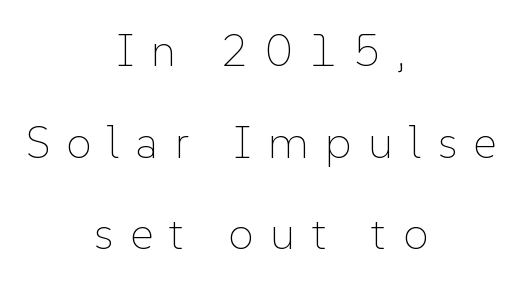
Stems here are at most as thick as an everyday book face. A great deal of white space separates one row of letters from the next. Caption: expanded tracking, letters set apart. These lines stack symmetrically, like a column narrowing and widening about its center. Glance below the letters and you will spot only blank space.
